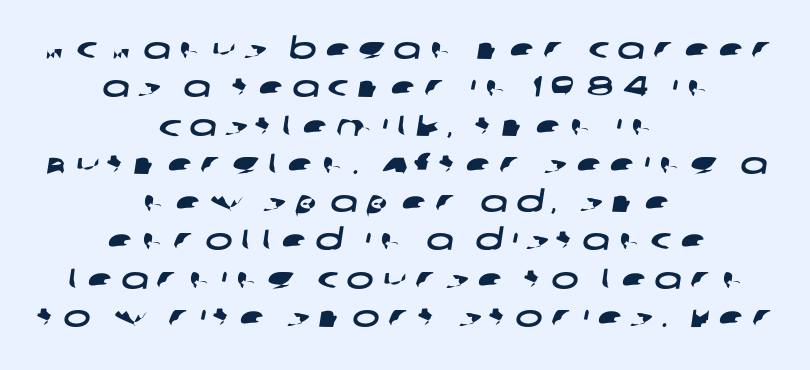
In terms of leading, this rendering sits right in the middle. Looks like regular typesetting: each glyph gets only the width it needs. Type without underlining. The designer went with a sans here, leaving each stem footless. These lines have a slow, spaced-out rhythm from letter to letter. Horizontal alignment here is central, giving a formal, balanced look.
